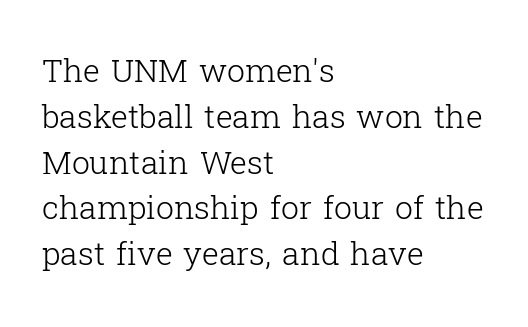
Q: Is the text bold? A: No.
Q: Is the text italic (slanted)? A: No, it is upright.
Q: Is the typeface a serif or a sans-serif typeface? A: Serif.
Q: Is the text underlined? A: No.
Q: How is the paragraph aligned? A: Left-aligned.
Q: Is the spacing between letters normal or unusually wide? A: Normal.
Q: Is the spacing between lines tight, normal or loose? A: Normal.
Q: Width (condensed, normal, or wide)? A: Normal.
Q: Stroke contrast? A: Low.
Q: x-height? A: Medium.
Q: Monospaced? A: No.
